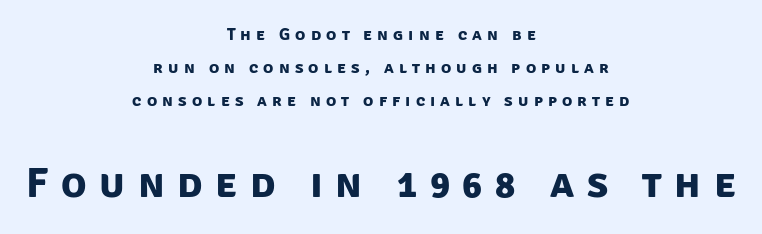
Varying glyph widths throughout — classic text-font behaviour. Quick note: interline space is abundant. Check the space under the baseline: it is left empty. The face used here has the dense, thick strokes of a bold. If you squint, the bottom block still reads clearly — it's the larger of the two. Check where the strokes stop: nothing finishes them off — pure sans.
